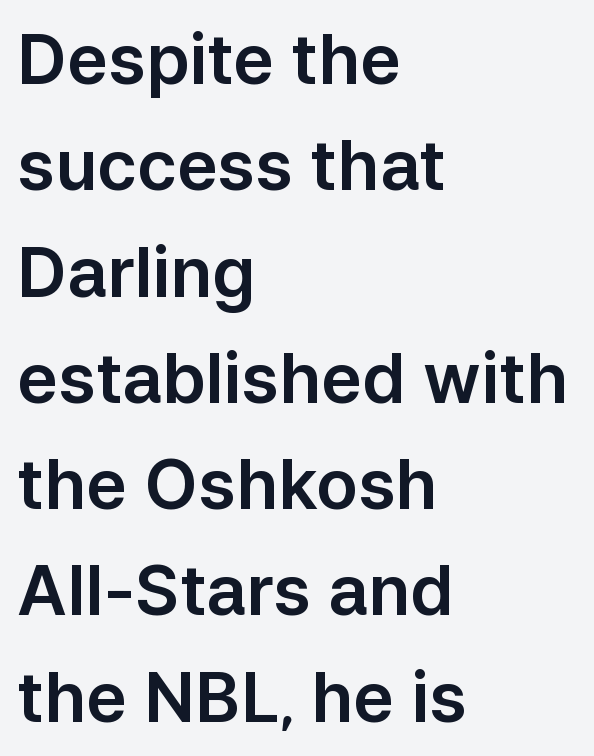
Q: Is the text italic (slanted)? A: No, it is upright.
Q: Is the typeface a serif or a sans-serif typeface? A: Sans-serif.
Q: Is the text underlined? A: No.
Q: How is the paragraph aligned? A: Left-aligned.
Q: Is the spacing between letters normal or unusually wide? A: Normal.
Q: Is the spacing between lines tight, normal or loose? A: Normal.
Q: Width (condensed, normal, or wide)? A: Normal.
Q: Stroke contrast? A: Low.
Q: x-height? A: Medium.
Q: Monospaced? A: No.
